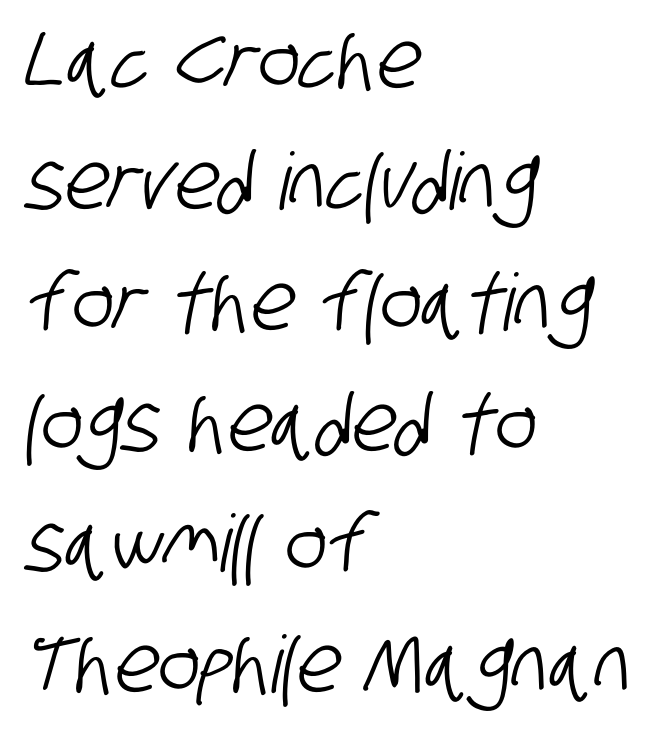
{"serif": "no", "width": "condensed", "stroke_contrast": "low", "x_height": "large", "monospaced": "no", "underline": "no", "align": "left", "line_spacing": "normal", "line_spacing_ratio": 1.53, "letter_spacing": "normal", "letter_spacing_em": 0.0, "glyph_px": 79}
